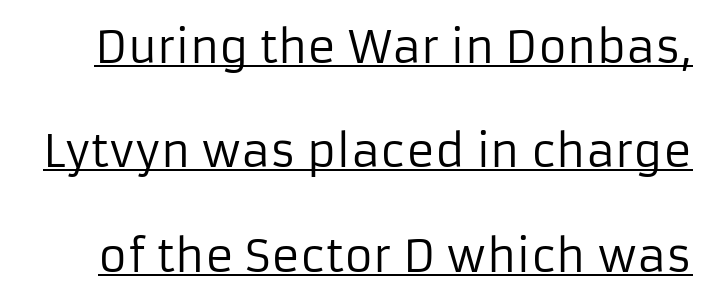
{"serif": "no", "italic": "no", "bold": "no", "weight": "regular", "width": "normal", "stroke_contrast": "low", "x_height": "medium", "monospaced": "no", "underline": "yes", "line_spacing": "loose", "line_spacing_ratio": 2.37, "letter_spacing": "normal", "letter_spacing_em": 0.0, "glyph_px": 44}
